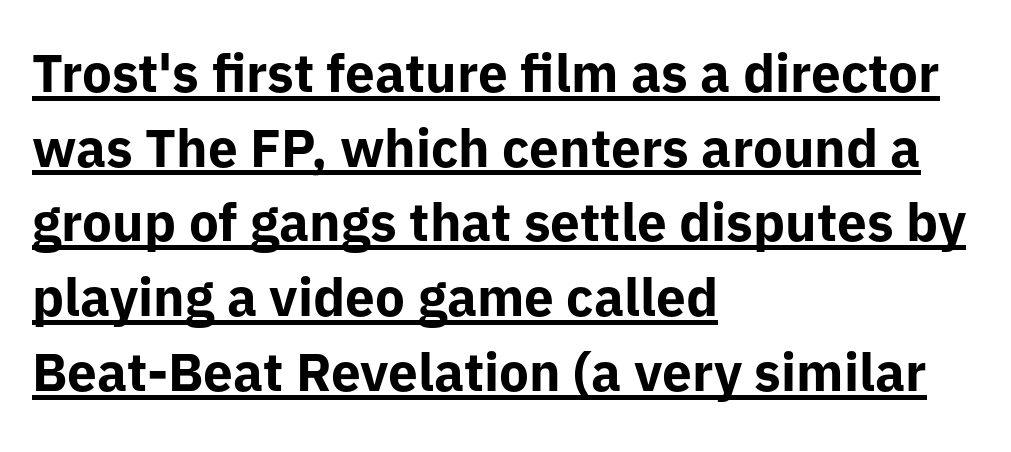
These lines carry a lot of weight — the face is fully bold. Rendered with straight, roman letterforms. The passage shown stacks its lines at a standard gap. This is underlined copy, the kind a proofreader might mark for attention.
